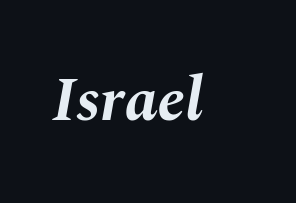
{"italic": "yes", "lean": "right", "slant_degrees": 10, "bold": "yes", "weight": "bold", "width": "normal", "stroke_contrast": "medium", "x_height": "medium", "monospaced": "no", "underline": "no", "letter_spacing": "normal", "letter_spacing_em": 0.0, "glyph_px": 63}
